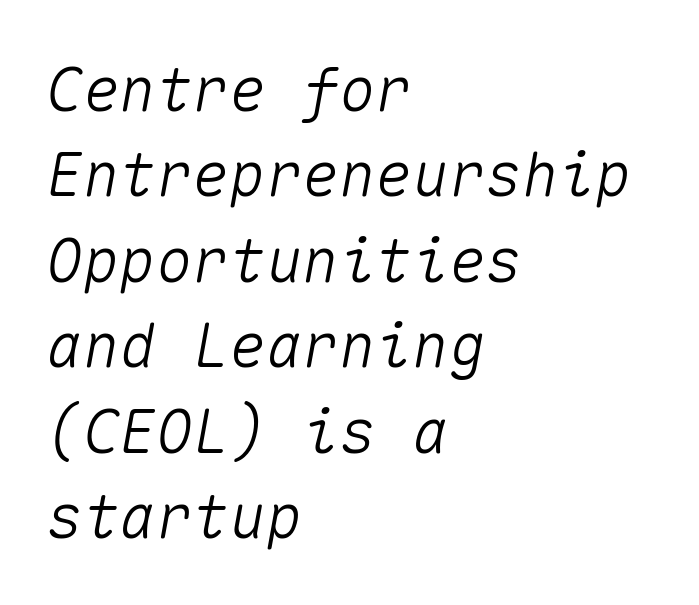
The rag falls on the right side of this text block. The lines sit at an ordinary, default distance from one another. There is no visible air inserted between adjacent glyphs. Bare-footed words on every line.
